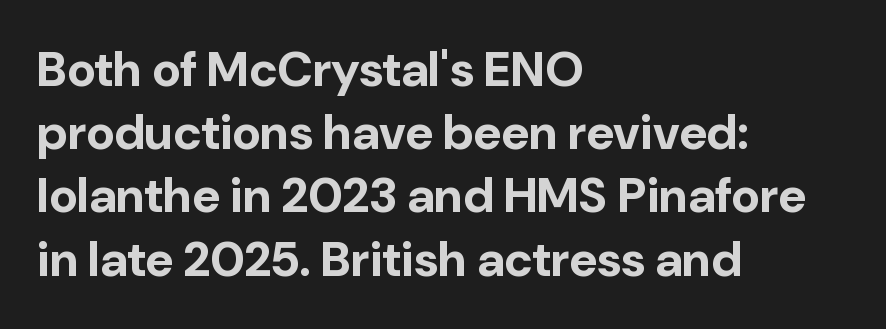
The image shows 49 px bold sans-serif type, upright; set left-aligned, normal line spacing (1.29x), normal letter spacing, not underlined; low stroke contrast and a medium x-height.
